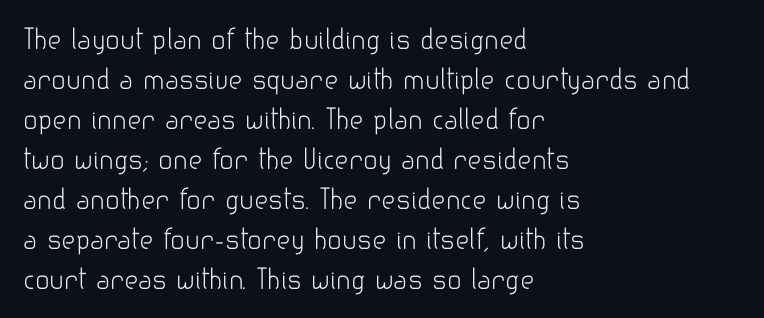
{"italic": "no", "bold": "no", "underline": "no", "align": "left", "line_spacing": "normal", "line_spacing_ratio": 1.48, "letter_spacing": "normal", "letter_spacing_em": 0.0, "glyph_px": 27}
